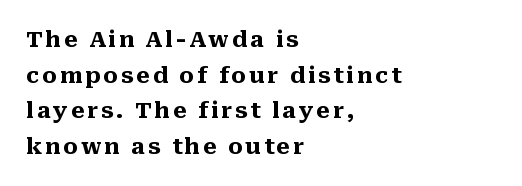
The image shows 22 px bold type, upright; set left-aligned, normal line spacing (1.62x), not underlined.
